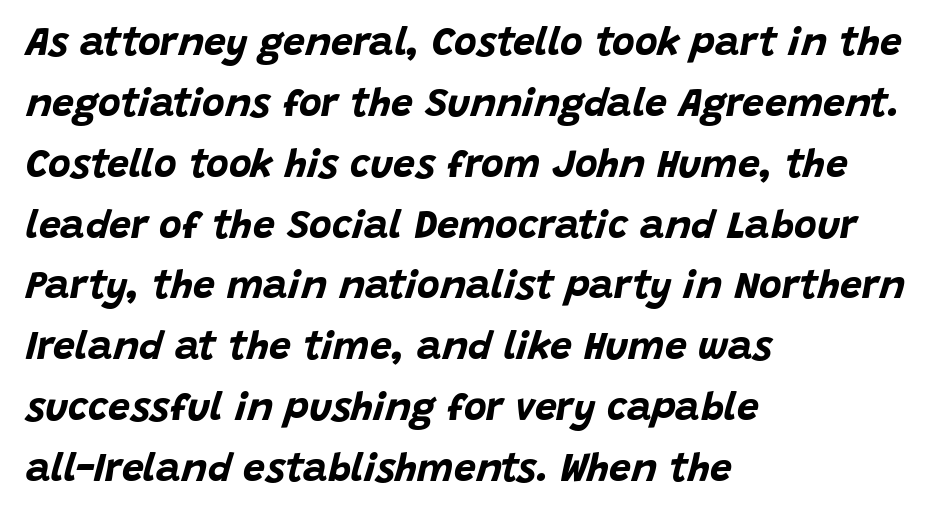
The image shows 39 px bold type, italic (leaning right); set left-aligned, normal line spacing (1.56x), normal letter spacing, not underlined; low stroke contrast and a large x-height.
